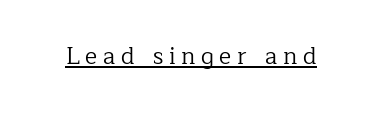
{"italic": "no", "bold": "no", "underline": "yes", "letter_spacing": "wide", "letter_spacing_em": 0.25, "glyph_px": 23}
